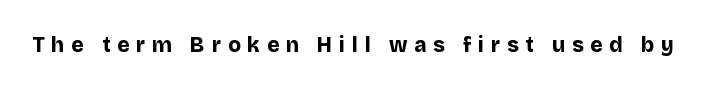
Q: Is the text bold? A: Yes.
Q: Is the text italic (slanted)? A: No, it is upright.
Q: Is the text underlined? A: No.
Q: Is the spacing between letters normal or unusually wide? A: Unusually wide.
